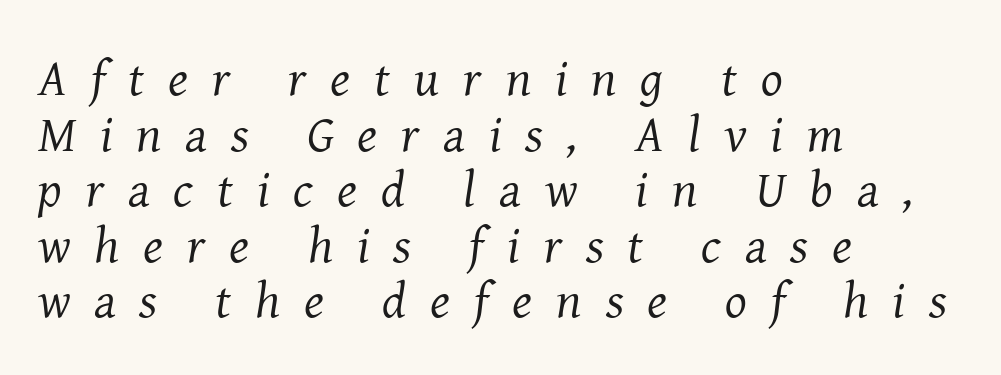
The image shows 51 px regular-weight serif type, italic (leaning right); set left-aligned, tight line spacing (1.09x), unusually wide letter spacing (+0.47 em), not underlined; medium stroke contrast and a medium x-height.
